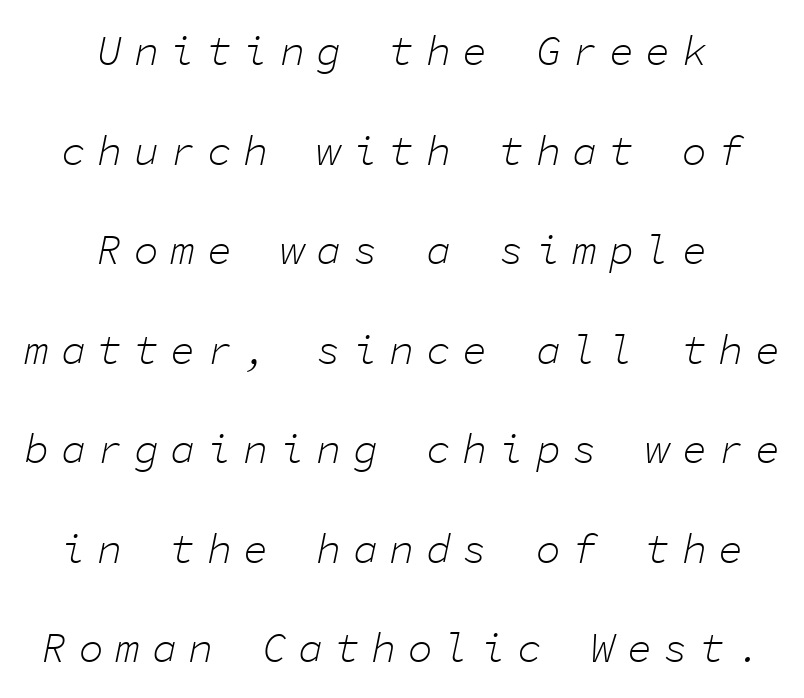
Q: Is the text bold? A: No.
Q: Is the text italic (slanted)? A: Yes, it leans right by about 11 degrees.
Q: Is the text underlined? A: No.
Q: How is the paragraph aligned? A: Centered.
Q: Is the spacing between letters normal or unusually wide? A: Unusually wide.
Q: Is the spacing between lines tight, normal or loose? A: Loose.
Q: Width (condensed, normal, or wide)? A: Normal.
Q: Stroke contrast? A: Low.
Q: x-height? A: Medium.
Q: Monospaced? A: Yes.
